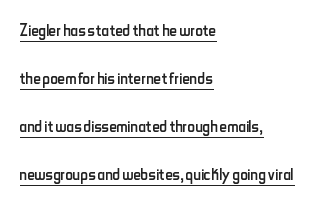
The typesetter chose a ragged-right arrangement here. It's the straight-up-and-down kind of type. A continuous stroke trails under the words, as in a hyperlink. Compared with typical body copy, the letter spacing here is the same.
